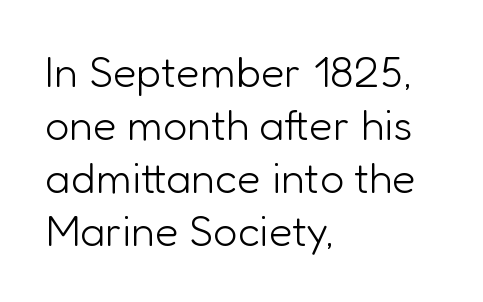
Spacing between characters is what you'd get straight out of the box. The face used here is proportionally spaced, like ordinary book or web type. This is roman type, the default non-slanted kind. A light-to-regular cut is what we see here. This is sans-serif lettering, the kind often seen on screens and signage. Leftover space on each line is placed entirely after the last word.
